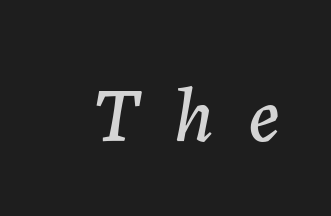
Inter-character spacing is expanded well beyond the font's built-in metrics. Nobody drew a line under any word here. Rendered with sloped, italic letterforms. This sample has the flowing, uneven cadence of proportional lettering.
